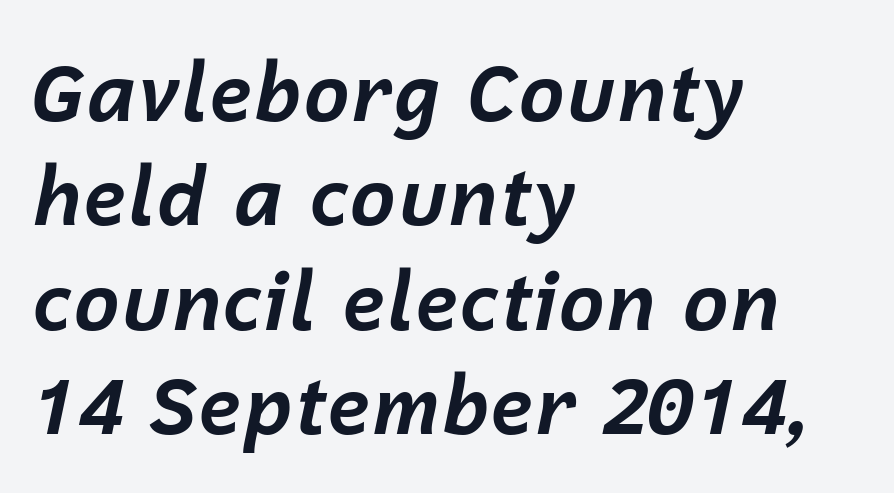
Q: Is the text bold? A: Yes.
Q: Is the text italic (slanted)? A: Yes, it leans right by about 12 degrees.
Q: Is the text underlined? A: No.
Q: How is the paragraph aligned? A: Left-aligned.
Q: Is the spacing between letters normal or unusually wide? A: Normal.
Q: Is the spacing between lines tight, normal or loose? A: Normal.
Q: Width (condensed, normal, or wide)? A: Normal.
Q: Stroke contrast? A: Low.
Q: x-height? A: Medium.
Q: Monospaced? A: No.
